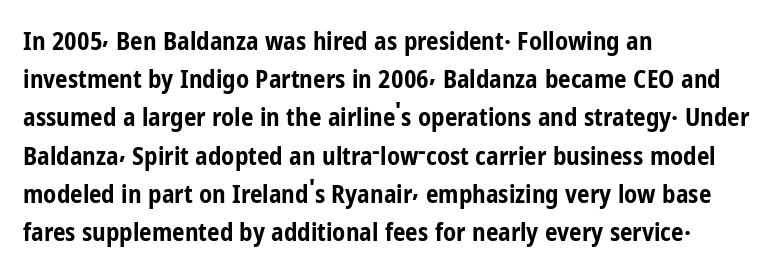
Q: Is the text bold? A: Yes.
Q: Is the text italic (slanted)? A: No, it is upright.
Q: Is the text underlined? A: No.
Q: How is the paragraph aligned? A: Left-aligned.
Q: Is the spacing between letters normal or unusually wide? A: Normal.
Q: Is the spacing between lines tight, normal or loose? A: Normal.
